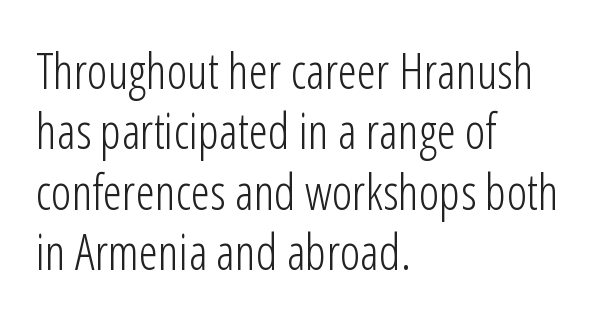
The letterforms sit shoulder to shoulder at normal distance. Has an underline been added? It has not. This sample has the flowing, uneven cadence of proportional lettering. A typesetter would label this face a sans. Nope, not italic — everything's standing straight. The rendering anchors every line to the left-hand side.
